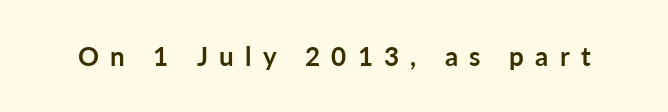
Q: Is the text bold? A: Yes.
Q: Is the text italic (slanted)? A: No, it is upright.
Q: Is the text underlined? A: No.
Q: Is the spacing between letters normal or unusually wide? A: Unusually wide.
